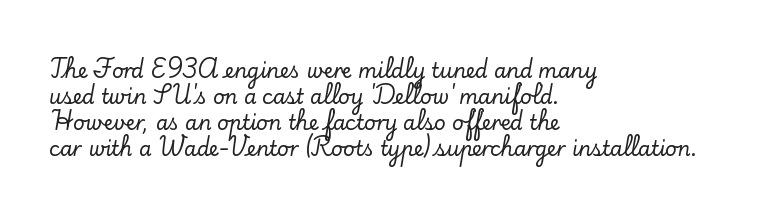
The image shows 20 px text type; set left-aligned, normal line spacing (1.3x), normal letter spacing, not underlined.
